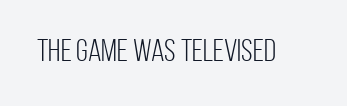
Q: Is the text bold? A: No.
Q: Is the text italic (slanted)? A: No, it is upright.
Q: Is the typeface a serif or a sans-serif typeface? A: Sans-serif.
Q: Is the text underlined? A: No.
Q: Is the spacing between letters normal or unusually wide? A: Normal.
Q: Width (condensed, normal, or wide)? A: Condensed.
Q: Stroke contrast? A: Low.
Q: x-height? A: Large.
Q: Monospaced? A: No.
